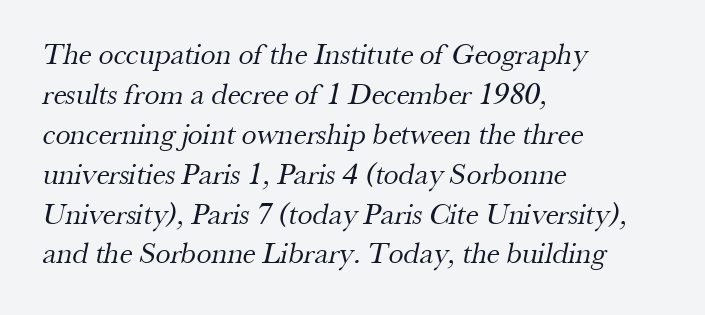
{"serif": "yes", "bold": "no", "weight": "regular", "width": "normal", "stroke_contrast": "medium", "x_height": "small", "monospaced": "no", "underline": "no", "align": "left", "line_spacing": "normal", "line_spacing_ratio": 1.33, "letter_spacing": "normal", "letter_spacing_em": 0.0, "glyph_px": 30}
